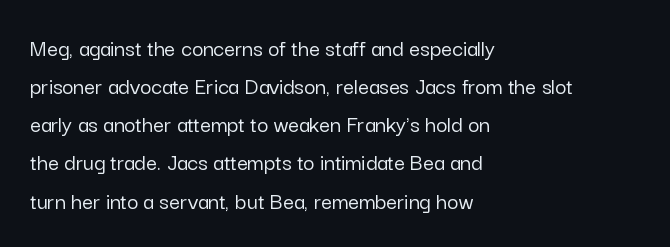
The image shows 24 px text type, upright; set left-aligned, normal line spacing (1.59x), normal letter spacing, not underlined.
